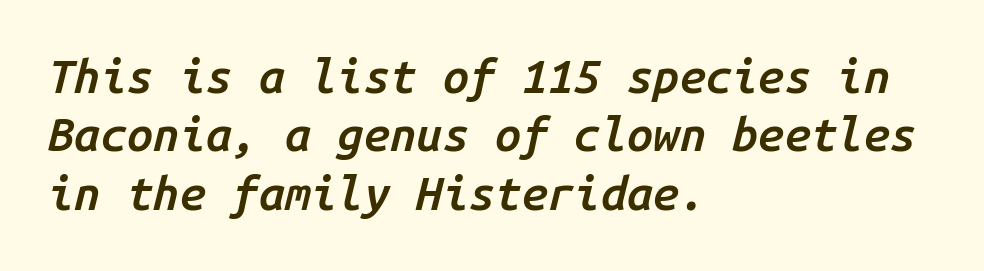
{"italic": "yes", "lean": "right", "slant_degrees": 14, "bold": "semi", "weight": "semibold", "width": "normal", "stroke_contrast": "low", "x_height": "medium", "monospaced": "yes", "underline": "no", "align": "left", "line_spacing_ratio": 1.24, "letter_spacing": "normal", "letter_spacing_em": 0.0, "glyph_px": 47}
